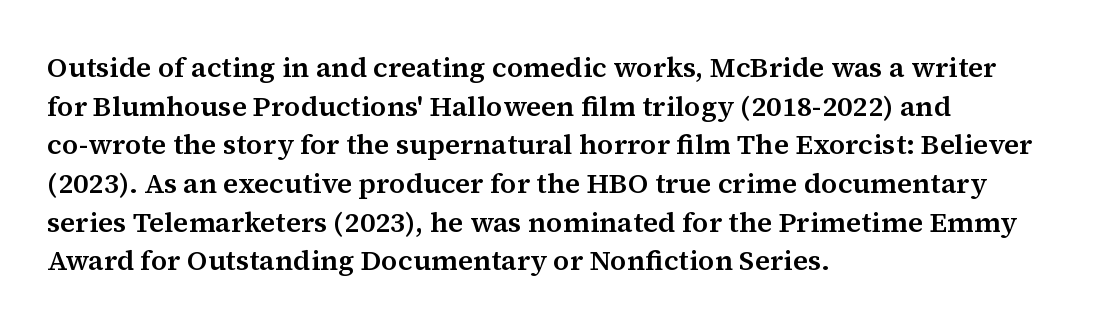
The rendering uses natural spacing where letterforms have individual widths. Honestly, the letter spacing is just normal — you wouldn't notice it. Designer's note — italics off, roman on. Visually the block forms a straight wall on the left and a jagged coastline on the right.
